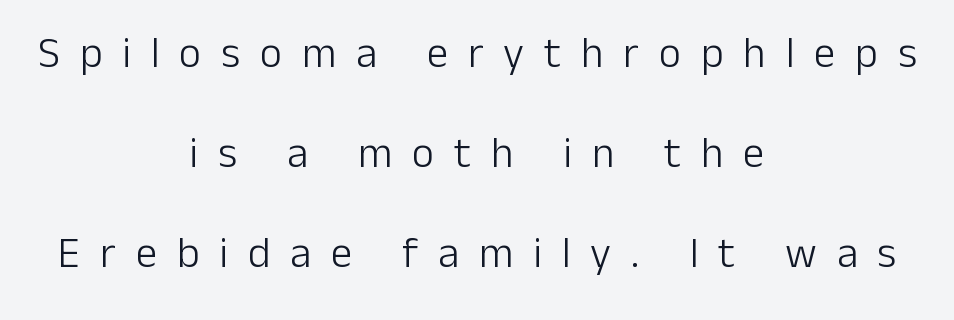
The image shows 43 px light sans-serif type, upright; set centered, loose line spacing (2.33x), unusually wide letter spacing (+0.46 em), not underlined; low stroke contrast and a medium x-height.
